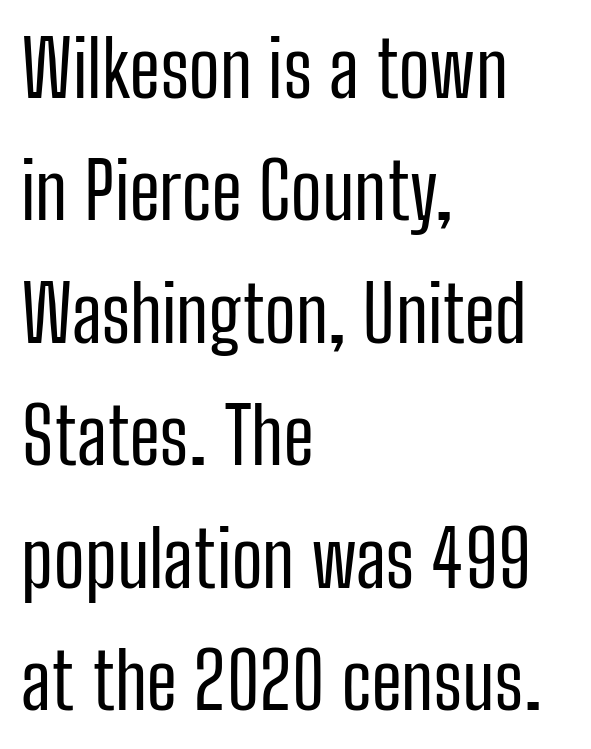
The letters sit at their default tracking, neither squeezed nor spread. Is this a fixed-width face? No — the glyphs have proportional, varying widths. The type family on display is of the sans-serif kind. The type sits square on the baseline with zero lean.
